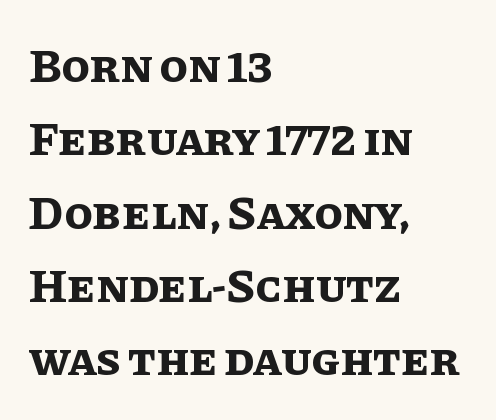
{"italic": "no", "bold": "yes", "weight": "bold", "width": "normal", "stroke_contrast": "low", "x_height": "large", "monospaced": "no", "underline": "no", "align": "left", "line_spacing": "normal", "line_spacing_ratio": 1.56, "letter_spacing": "normal", "letter_spacing_em": 0.0, "glyph_px": 47}
